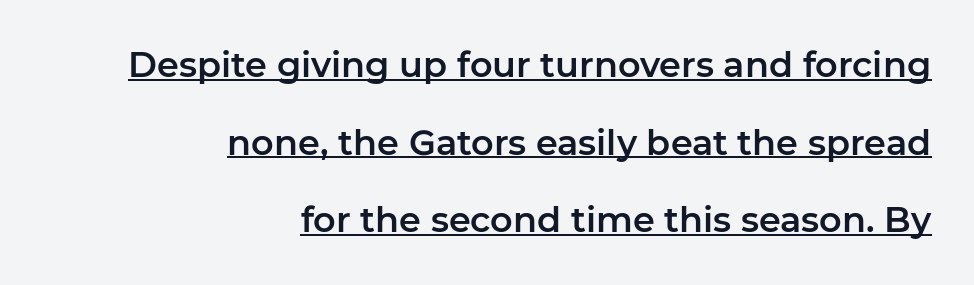
The image shows 35 px sans-serif type, upright; set right-aligned, loose line spacing (2.22x), normal letter spacing, underlined; low stroke contrast and a medium x-height.
